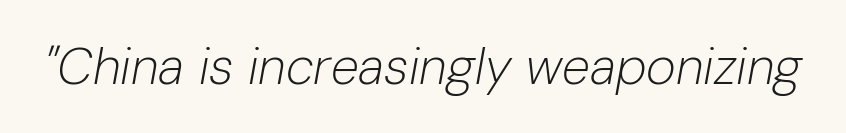
The image shows 51 px light type, italic (leaning right); set normal letter spacing, not underlined; low stroke contrast and a medium x-height.
